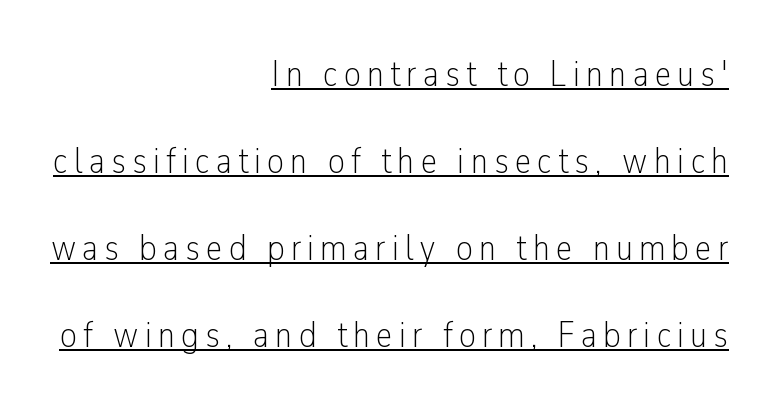
Q: Is the text bold? A: No.
Q: Is the text italic (slanted)? A: No, it is upright.
Q: Is the typeface a serif or a sans-serif typeface? A: Sans-serif.
Q: Is the text underlined? A: Yes.
Q: How is the paragraph aligned? A: Right-aligned.
Q: Is the spacing between lines tight, normal or loose? A: Loose.
Q: Width (condensed, normal, or wide)? A: Condensed.
Q: Stroke contrast? A: Low.
Q: x-height? A: Medium.
Q: Monospaced? A: No.
